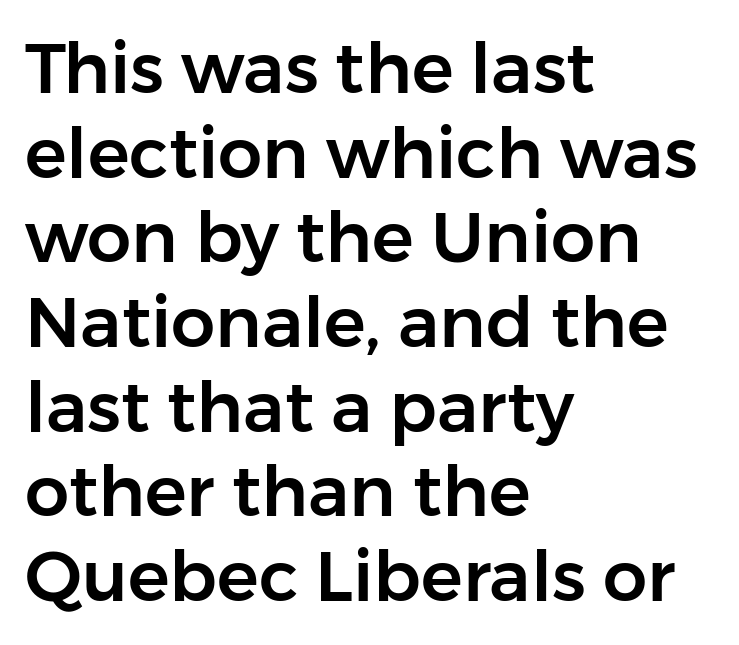
{"serif": "no", "italic": "no", "width": "normal", "stroke_contrast": "low", "x_height": "medium", "monospaced": "no", "underline": "no", "align": "left", "line_spacing_ratio": 1.21, "letter_spacing": "normal", "letter_spacing_em": 0.0, "glyph_px": 70}
